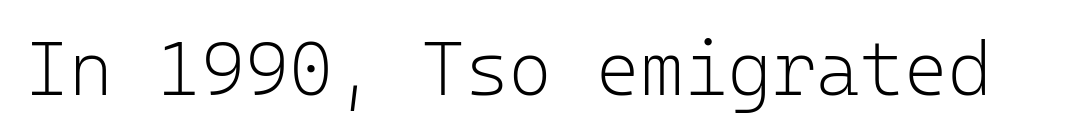
Q: Is the text bold? A: No.
Q: Is the text italic (slanted)? A: No, it is upright.
Q: Is the typeface a serif or a sans-serif typeface? A: Sans-serif.
Q: Is the text underlined? A: No.
Q: Is the spacing between letters normal or unusually wide? A: Normal.
Q: Width (condensed, normal, or wide)? A: Normal.
Q: Stroke contrast? A: Low.
Q: x-height? A: Medium.
Q: Monospaced? A: Yes.
